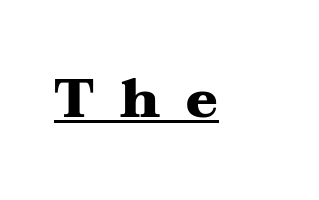
The image shows 53 px heavy, wide serif type, upright; set unusually wide letter spacing (+0.49 em), underlined; medium stroke contrast and a medium x-height.
